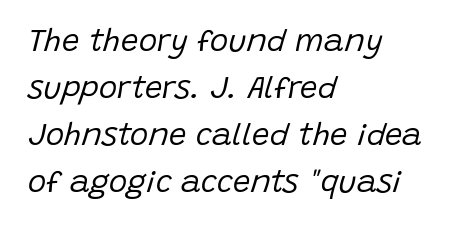
Q: Is the text bold? A: No.
Q: Is the text italic (slanted)? A: Yes, it leans right by about 15 degrees.
Q: Is the text underlined? A: No.
Q: How is the paragraph aligned? A: Left-aligned.
Q: Is the spacing between letters normal or unusually wide? A: Normal.
Q: Is the spacing between lines tight, normal or loose? A: Normal.
Q: Width (condensed, normal, or wide)? A: Normal.
Q: Stroke contrast? A: Low.
Q: x-height? A: Large.
Q: Monospaced? A: No.
